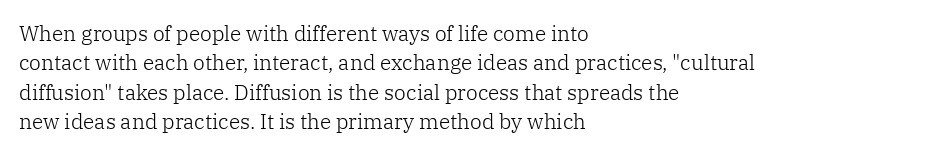
A clean baseline with only descenders dipping below it. If you drew a line through each stem, it would be perfectly vertical. Honestly, the row spacing looks completely unremarkable. Is this a heavy cut? Hardly; it is regular or lighter.
